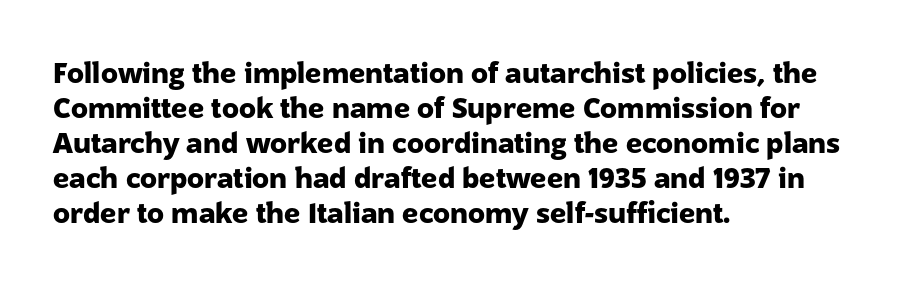
The image shows 28 px heavy sans-serif type, upright; set left-aligned, normal line spacing (1.25x), normal letter spacing, not underlined; low stroke contrast and a medium x-height.
